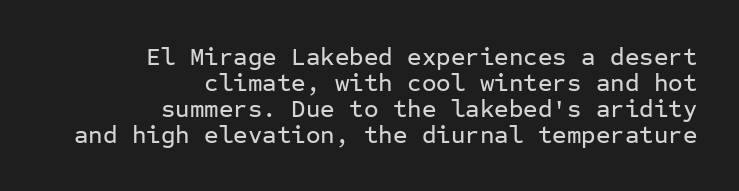
Q: Is the text italic (slanted)? A: No, it is upright.
Q: Is the text underlined? A: No.
Q: How is the paragraph aligned? A: Right-aligned.
Q: Is the spacing between letters normal or unusually wide? A: Normal.
Q: Is the spacing between lines tight, normal or loose? A: Tight.
